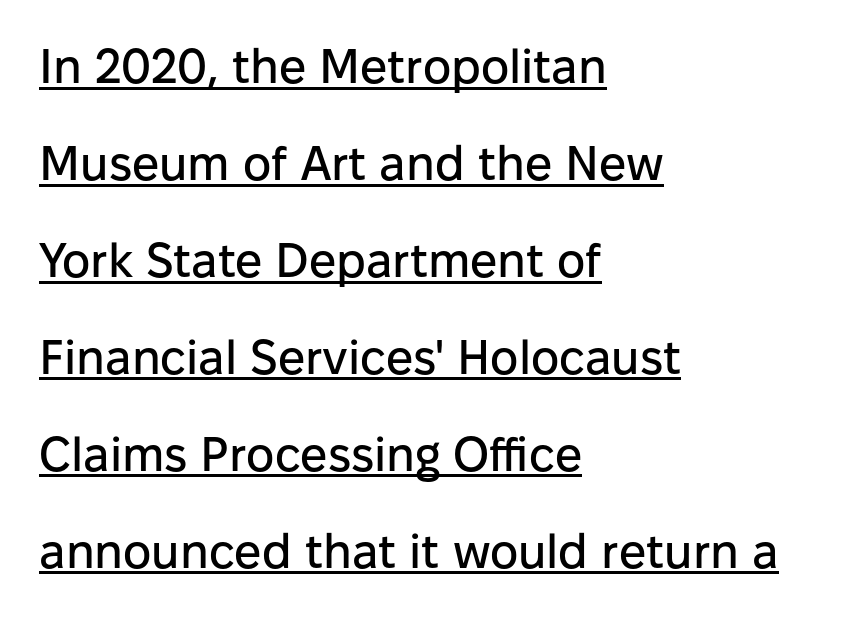
What stands out about the letter spacing? Nothing — it is the standard amount. Decoration check: the copy is underlined. Is this a fixed-width face? No — the glyphs have proportional, varying widths. Vertical strokes here are truly vertical. Line beginnings align vertically; line endings do not.
